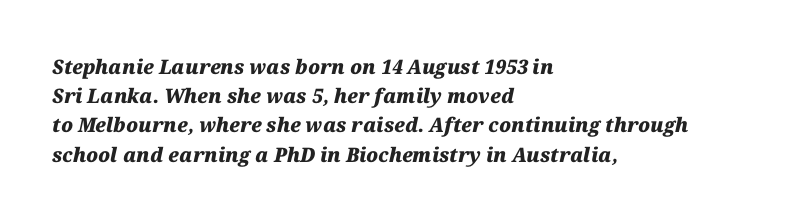
I'd describe the lettering as bold — thick and assertive. The specimen reads as italic at a glance. The words here are not underlined. Honestly, the row spacing looks completely unremarkable.
